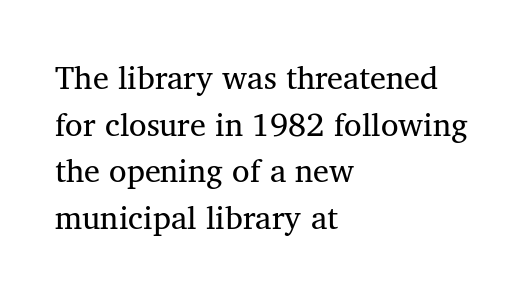
Letter spacing: default. The gap between lines stays unmarked. This sample has the flowing, uneven cadence of proportional lettering. Type style note: has serifs. Is there much room between lines? A standard amount, neither cramped nor airy. The rendering anchors every line to the left-hand side.
